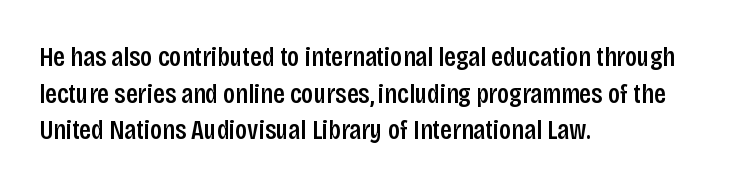
Q: Is the text bold? A: Semi-bold.
Q: Is the text italic (slanted)? A: No, it is upright.
Q: Is the typeface a serif or a sans-serif typeface? A: Sans-serif.
Q: Is the text underlined? A: No.
Q: How is the paragraph aligned? A: Left-aligned.
Q: Is the spacing between letters normal or unusually wide? A: Normal.
Q: Is the spacing between lines tight, normal or loose? A: Normal.
Q: Width (condensed, normal, or wide)? A: Condensed.
Q: Stroke contrast? A: Low.
Q: x-height? A: Large.
Q: Monospaced? A: No.
